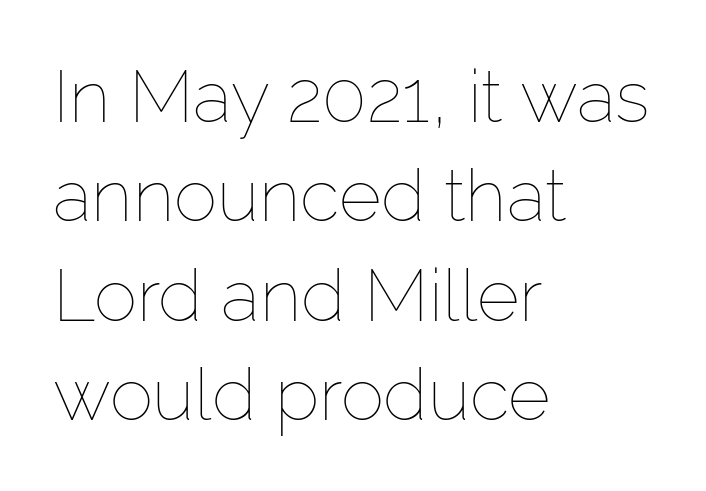
Designer's note — italics off, roman on. Here the designer chose a conventional face with non-uniform glyph widths. These lines keep a tight, regular rhythm from letter to letter. Left-aligned paragraph, ragged on the right. Rows of type keep a routine distance in the vertical direction.
